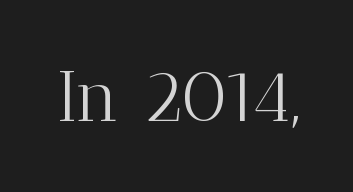
Q: Is the text bold? A: No.
Q: Is the text italic (slanted)? A: No, it is upright.
Q: Is the typeface a serif or a sans-serif typeface? A: Serif.
Q: Is the text underlined? A: No.
Q: Is the spacing between letters normal or unusually wide? A: Normal.
Q: Width (condensed, normal, or wide)? A: Normal.
Q: Stroke contrast? A: Medium.
Q: x-height? A: Medium.
Q: Monospaced? A: No.
